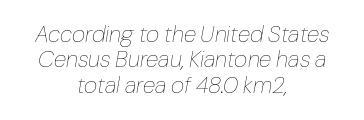
{"italic": "yes", "lean": "right", "slant_degrees": 10, "bold": "no", "underline": "no", "align": "center", "line_spacing": "tight", "line_spacing_ratio": 1.1, "letter_spacing": "normal", "letter_spacing_em": 0.0, "glyph_px": 23}
